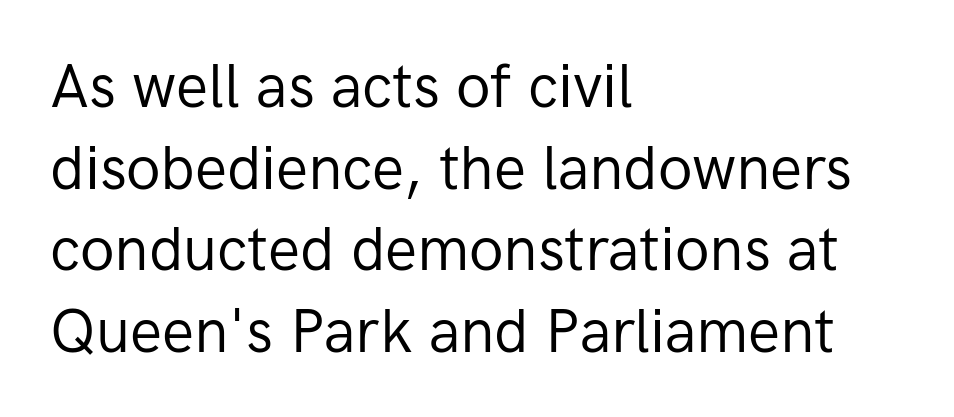
A light-to-regular cut is what we see here. This rendering uses left alignment, leaving the right contour irregular. It's the straight-up-and-down kind of type. Leading matches the norm, producing a regular column. The face used here is proportionally spaced, like ordinary book or web type.
